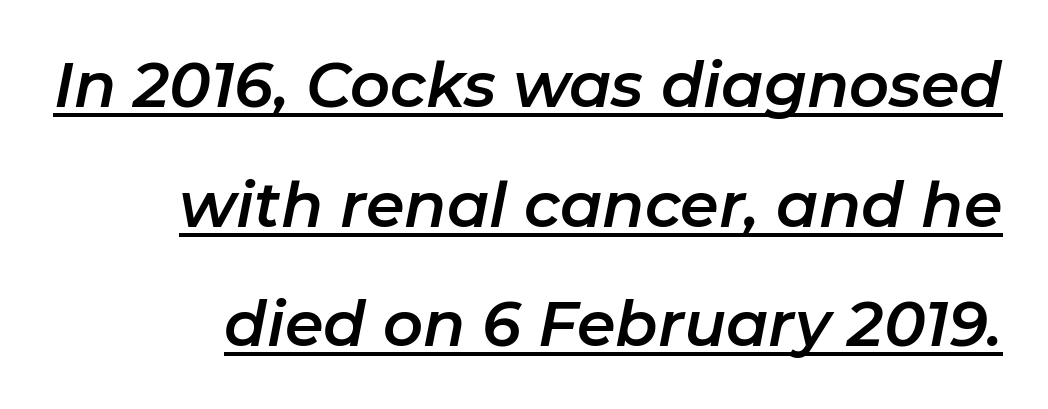
Summary of vertical rhythm: relaxed, with wide interline spacing. There is no visible air inserted between adjacent glyphs. The rendering applies a slant to the glyphs. Think of a printed novel: that variable character pitch is what you see here.
